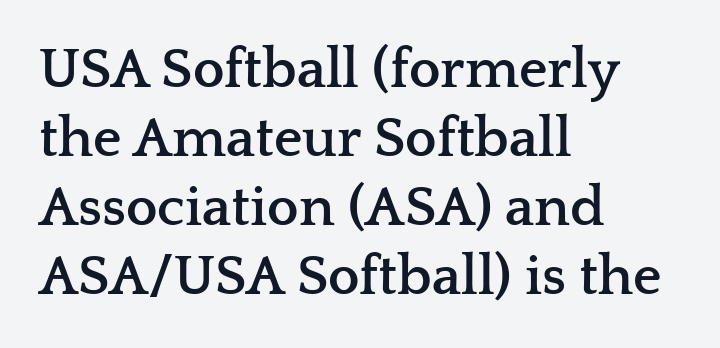
Q: Is the text bold? A: Yes.
Q: Is the text italic (slanted)? A: No, it is upright.
Q: Is the typeface a serif or a sans-serif typeface? A: Serif.
Q: Is the text underlined? A: No.
Q: How is the paragraph aligned? A: Left-aligned.
Q: Is the spacing between letters normal or unusually wide? A: Normal.
Q: Width (condensed, normal, or wide)? A: Wide.
Q: Stroke contrast? A: Low.
Q: x-height? A: Medium.
Q: Monospaced? A: No.
